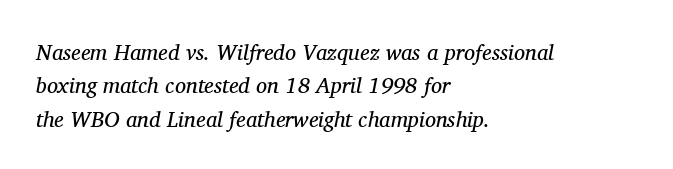
Only glyphs here, with clear space below each row. These lines keep a tight, regular rhythm from letter to letter. Rows of type keep a routine distance in the vertical direction. Summary of weight: not heavy and not bold.
